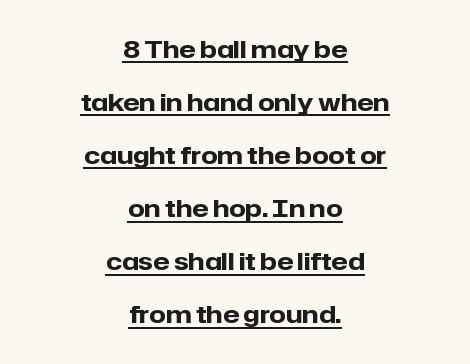
The image shows 24 px bold type, upright; set centered, loose line spacing (2.21x), normal letter spacing, underlined.
